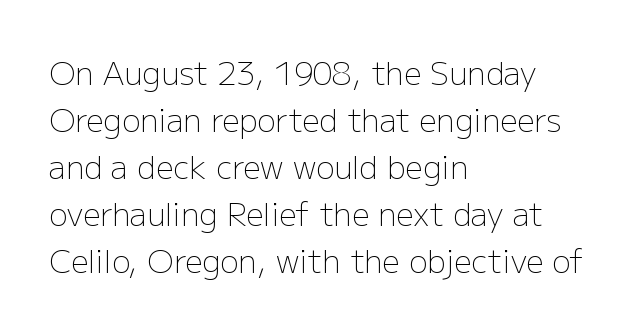
The image shows 31 px light sans-serif type, upright; set left-aligned, normal line spacing (1.52x), normal letter spacing, not underlined; low stroke contrast and a medium x-height.
